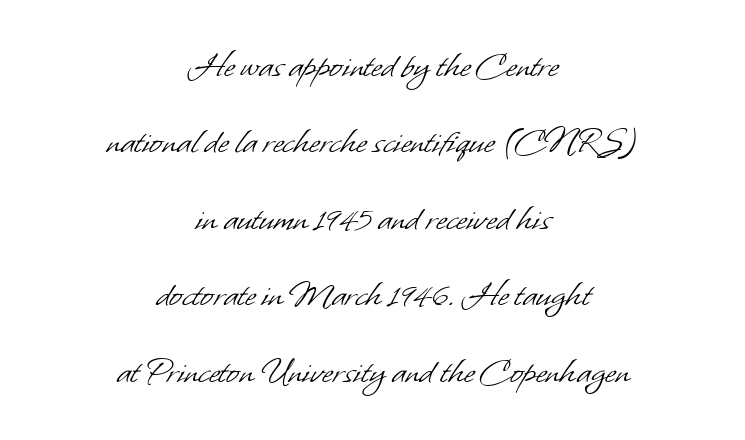
{"serif": "no", "bold": "no", "weight": "light", "width": "normal", "stroke_contrast": "low", "x_height": "small", "monospaced": "no", "underline": "no", "align": "center", "line_spacing": "loose", "line_spacing_ratio": 2.01, "letter_spacing": "normal", "letter_spacing_em": 0.0, "glyph_px": 38}
